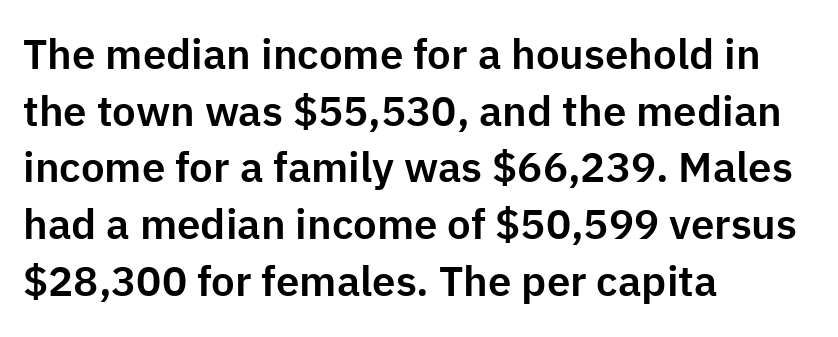
The image shows 42 px sans-serif type, upright; set left-aligned, normal line spacing (1.35x), normal letter spacing, not underlined; low stroke contrast and a medium x-height.
